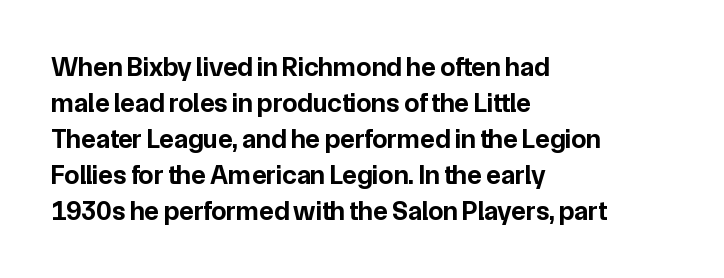
Q: Is the text bold? A: Yes.
Q: Is the text italic (slanted)? A: No, it is upright.
Q: Is the text underlined? A: No.
Q: How is the paragraph aligned? A: Left-aligned.
Q: Is the spacing between letters normal or unusually wide? A: Normal.
Q: Is the spacing between lines tight, normal or loose? A: Normal.
